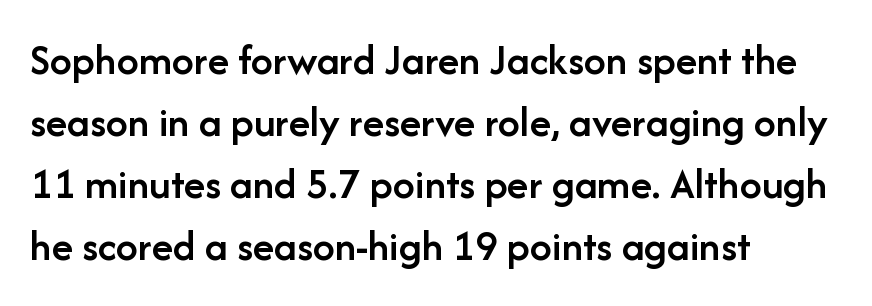
Regarding serifs, this sample does without them. Short and long lines alike share a common starting point at left. The characters look somewhat weighty, a semibold short of true bold. Check under the words: just untouched page. Is this a fixed-width face? No — the glyphs have proportional, varying widths.
